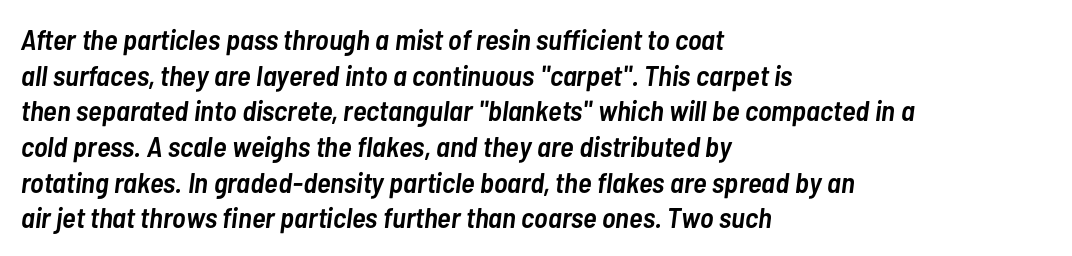
The image shows 29 px semibold, condensed type, italic (leaning right); set left-aligned, line spacing 1.23x, normal letter spacing, not underlined; low stroke contrast and a medium x-height.
